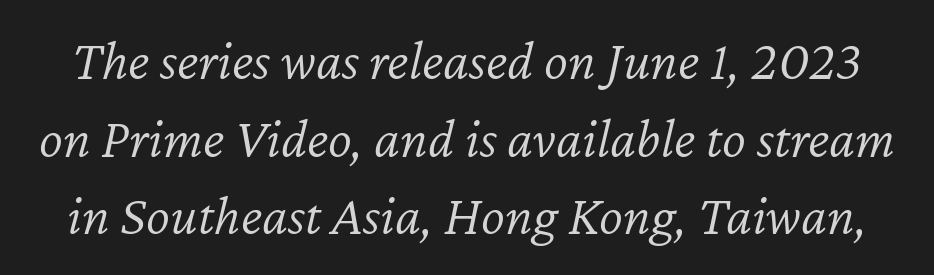
{"italic": "yes", "lean": "right", "slant_degrees": 12, "bold": "no", "weight": "light", "width": "normal", "stroke_contrast": "low", "x_height": "medium", "monospaced": "no", "underline": "no", "line_spacing": "normal", "line_spacing_ratio": 1.36, "letter_spacing": "normal", "letter_spacing_em": 0.0, "glyph_px": 57}
